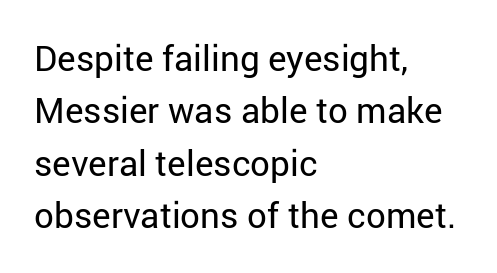
This rendering features lettering with no underline. A typesetter would call this proportional, since set widths differ per character. Line spacing here is normal. The type sits square on the baseline with zero lean.
